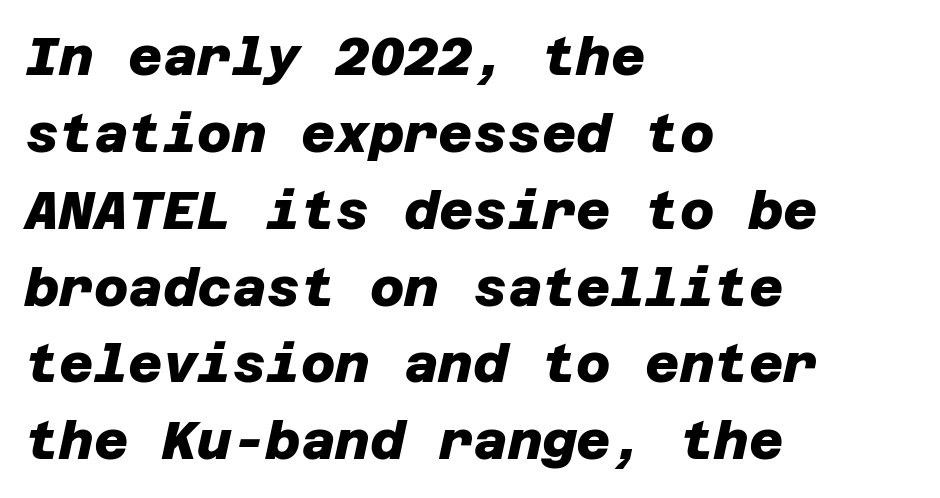
The image shows 53 px heavy sans-serif type; set left-aligned, normal line spacing (1.45x), normal letter spacing, not underlined; low stroke contrast and a large x-height.
